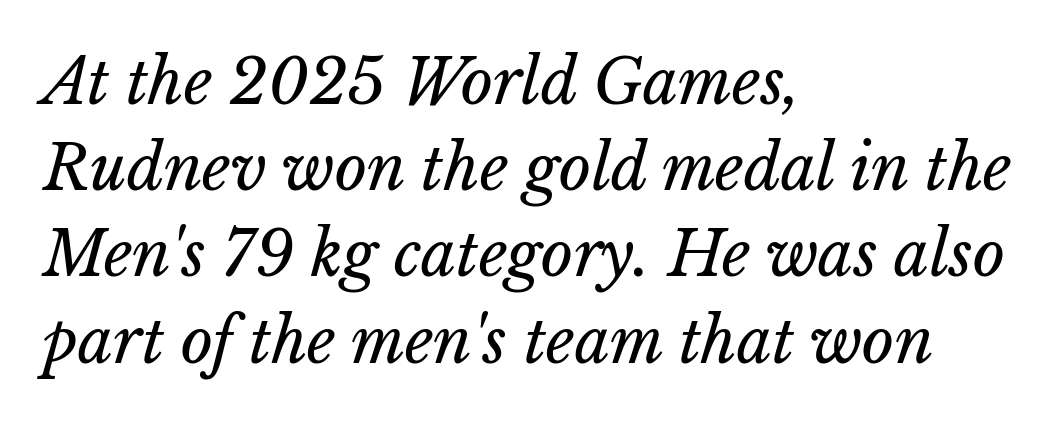
The image shows 62 px regular-weight type, italic (leaning right); set left-aligned, normal line spacing (1.39x), normal letter spacing, not underlined; low stroke contrast and a medium x-height.
